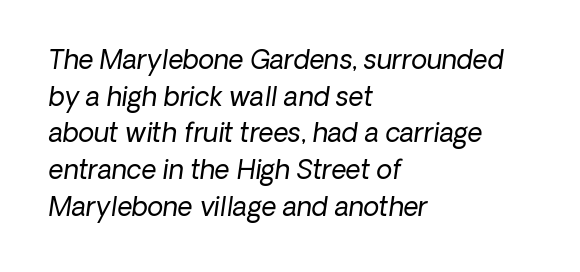
{"italic": "yes", "lean": "right", "slant_degrees": 8, "bold": "no", "underline": "no", "align": "left", "line_spacing": "normal", "line_spacing_ratio": 1.41, "letter_spacing": "normal", "letter_spacing_em": 0.0, "glyph_px": 26}
